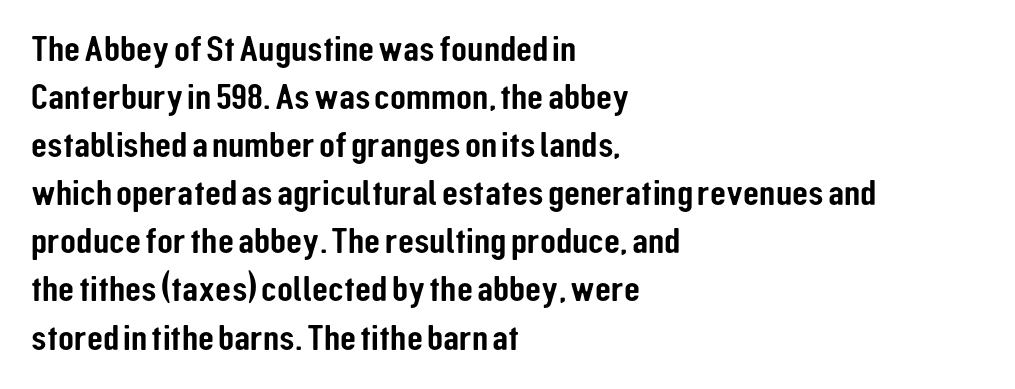
The image shows 37 px condensed sans-serif type, upright; set left-aligned, normal line spacing (1.3x), normal letter spacing, not underlined; low stroke contrast and a medium x-height.
